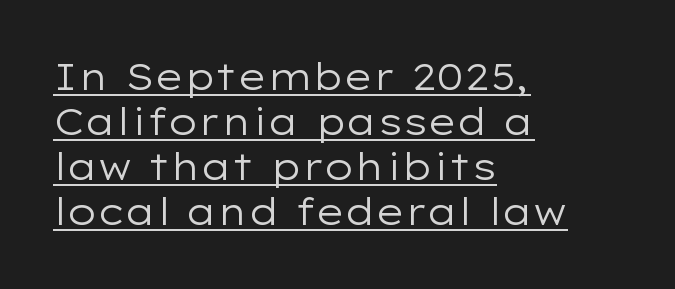
No extra tracking has been applied to these lines. The rendering anchors every line to the left-hand side. You can tell it's not italic because the verticals are truly vertical. Is the type heavy? It reads as light-to-regular instead.
